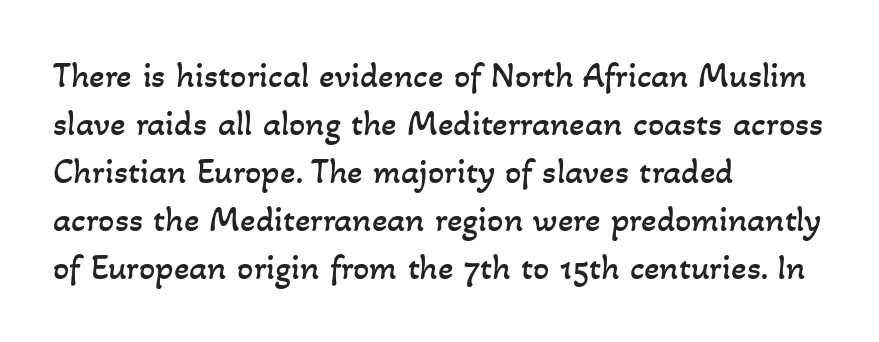
{"bold": "no", "weight": "regular", "width": "normal", "stroke_contrast": "low", "x_height": "small", "monospaced": "no", "underline": "no", "align": "left", "line_spacing": "normal", "line_spacing_ratio": 1.33, "letter_spacing": "normal", "letter_spacing_em": 0.0, "glyph_px": 36}
